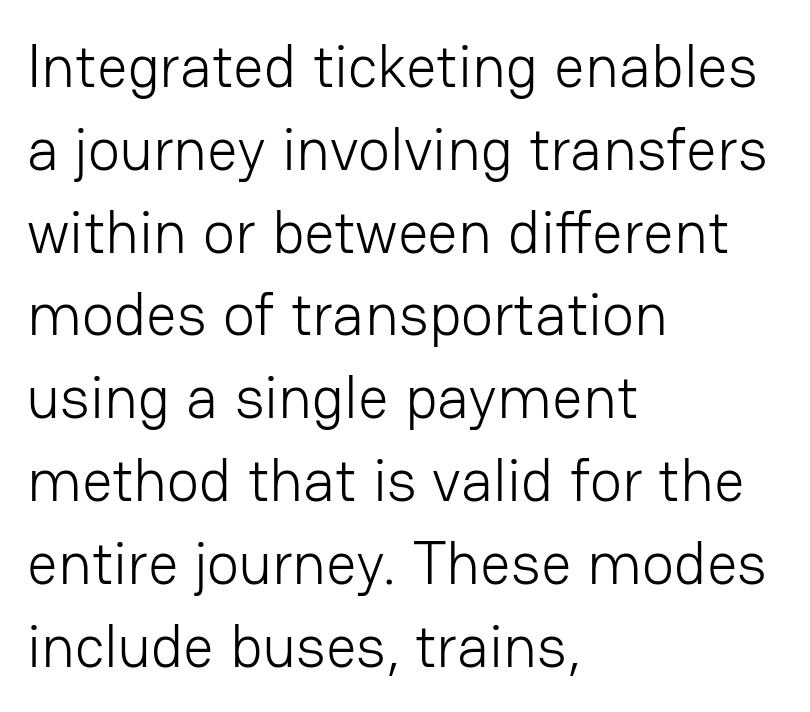
{"serif": "no", "italic": "no", "bold": "no", "weight": "light", "width": "normal", "stroke_contrast": "low", "x_height": "medium", "monospaced": "no", "underline": "no", "align": "left", "line_spacing": "normal", "line_spacing_ratio": 1.38, "letter_spacing": "normal", "letter_spacing_em": 0.0, "glyph_px": 60}
